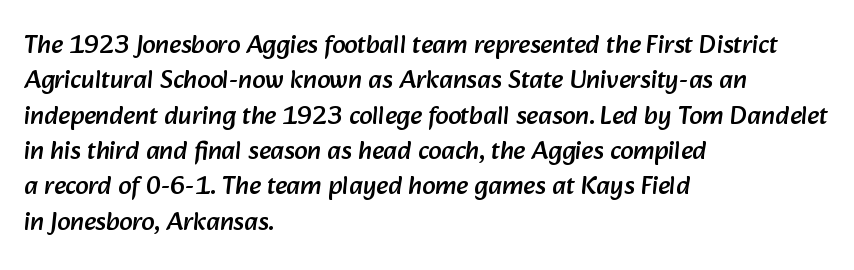
{"underline": "no", "align": "left", "line_spacing": "normal", "line_spacing_ratio": 1.36, "letter_spacing": "normal", "letter_spacing_em": 0.0, "glyph_px": 26}
